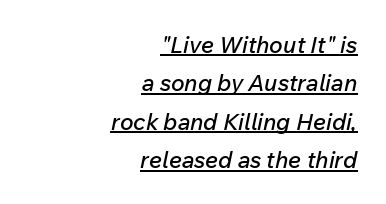
Q: Is the text italic (slanted)? A: Yes, it leans right by about 12 degrees.
Q: Is the text underlined? A: Yes.
Q: How is the paragraph aligned? A: Right-aligned.
Q: Is the spacing between letters normal or unusually wide? A: Normal.
Q: Is the spacing between lines tight, normal or loose? A: Normal.
